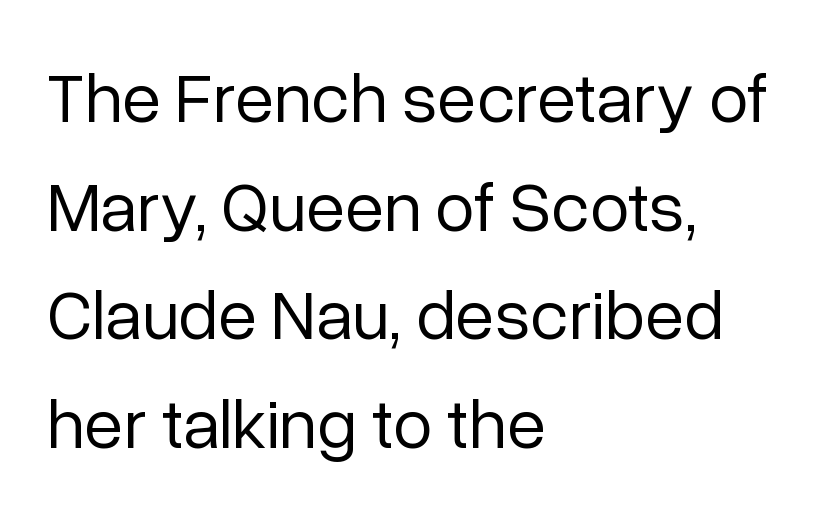
The image shows 71 px regular-weight sans-serif type, upright; set left-aligned, normal line spacing (1.53x), normal letter spacing, not underlined; low stroke contrast and a medium x-height.
